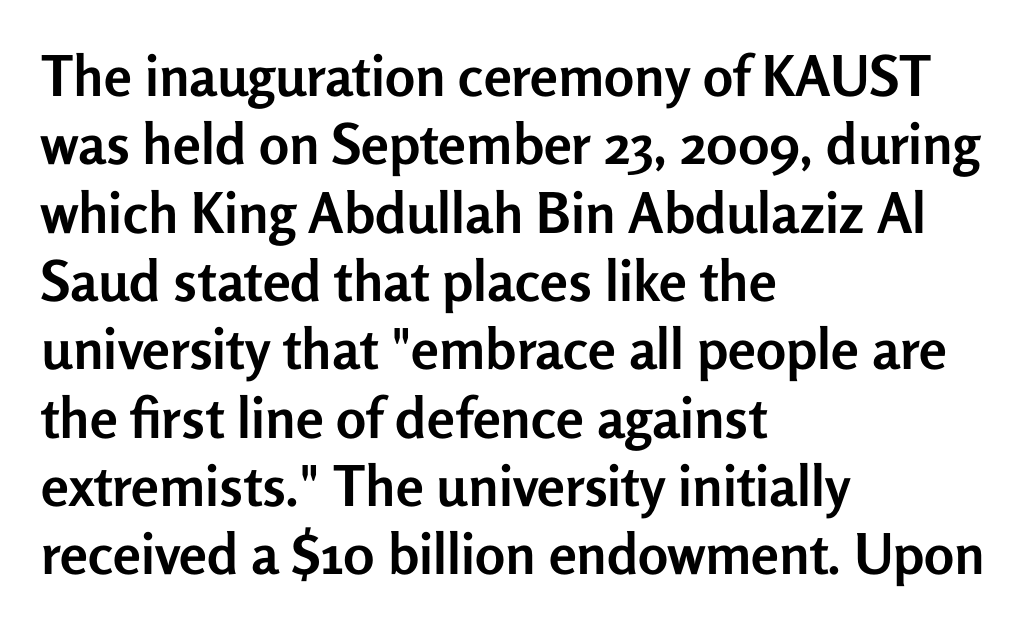
The image shows 56 px semibold sans-serif type, upright; set left-aligned, line spacing 1.22x, normal letter spacing, not underlined; low stroke contrast and a medium x-height.
